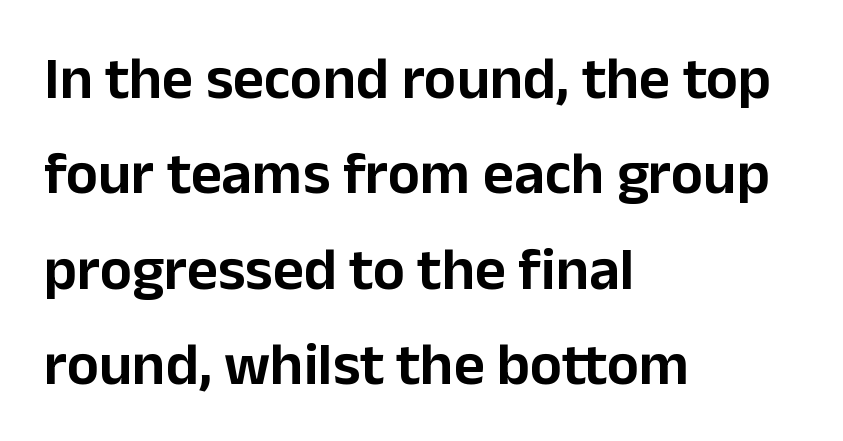
Q: Is the text italic (slanted)? A: No, it is upright.
Q: Is the typeface a serif or a sans-serif typeface? A: Sans-serif.
Q: Is the text underlined? A: No.
Q: How is the paragraph aligned? A: Left-aligned.
Q: Is the spacing between letters normal or unusually wide? A: Normal.
Q: Is the spacing between lines tight, normal or loose? A: Normal.
Q: Width (condensed, normal, or wide)? A: Normal.
Q: Stroke contrast? A: Low.
Q: x-height? A: Medium.
Q: Monospaced? A: No.
